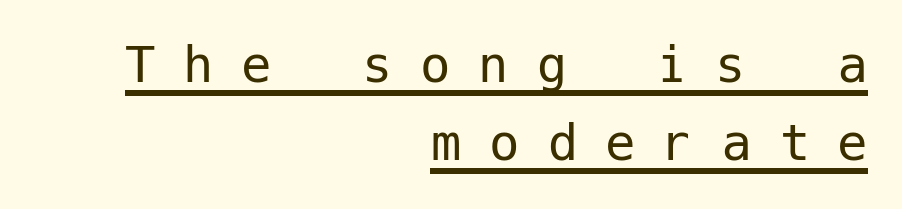
Nothing sits at the stroke ends, so this counts as sans-serif. The passage shown is not bold in any degree. A roman cut, with each character standing at attention. The letterforms stand isolated, each surrounded by extra space. The typesetter has applied underlining to the passage shown. Line endings align vertically; line beginnings do not.
